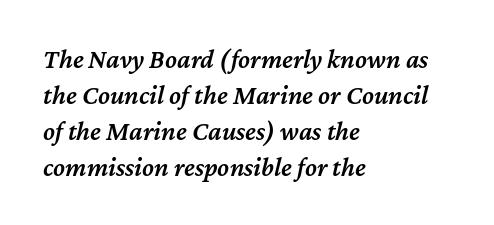
{"italic": "yes", "lean": "right", "slant_degrees": 12, "bold": "semi", "underline": "no", "align": "left", "line_spacing": "normal", "line_spacing_ratio": 1.33, "letter_spacing": "normal", "letter_spacing_em": 0.0, "glyph_px": 27}
